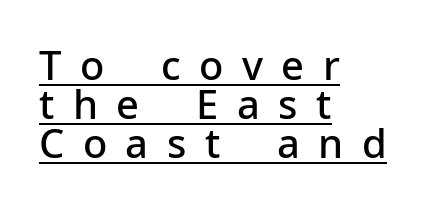
{"serif": "no", "italic": "no", "bold": "semi", "weight": "semibold", "width": "normal", "stroke_contrast": "low", "x_height": "medium", "monospaced": "no", "underline": "yes", "align": "left", "line_spacing": "tight", "line_spacing_ratio": 0.98, "letter_spacing": "wide", "letter_spacing_em": 0.46, "glyph_px": 40}
